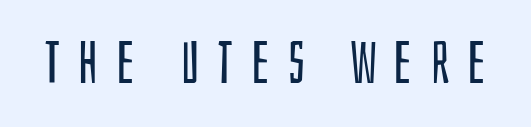
{"serif": "no", "italic": "no", "bold": "no", "weight": "regular", "width": "condensed", "stroke_contrast": "low", "x_height": "large", "monospaced": "no", "underline": "no", "letter_spacing": "wide", "letter_spacing_em": 0.3, "glyph_px": 59}
